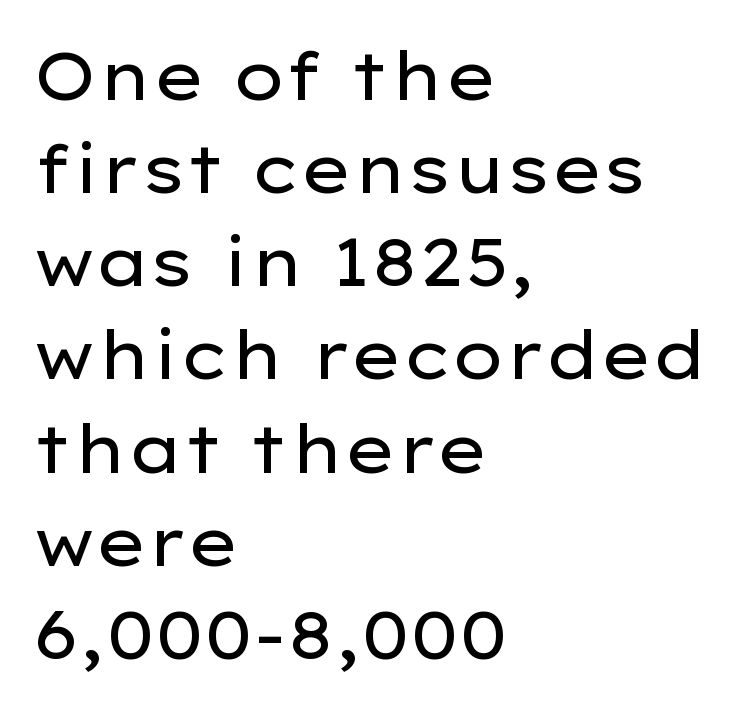
The image shows 67 px regular-weight, wide sans-serif type, upright; set left-aligned, normal line spacing (1.39x), normal letter spacing, not underlined; low stroke contrast and a medium x-height.
